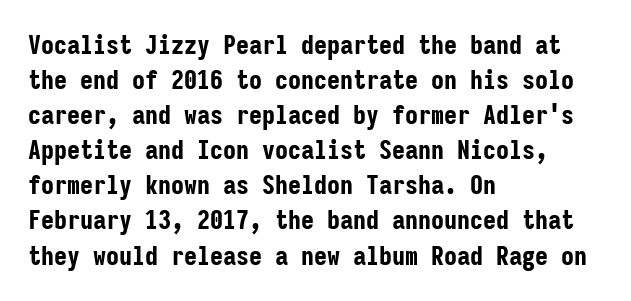
The image shows 26 px bold type, upright; set left-aligned, normal line spacing (1.35x), normal letter spacing, not underlined.
